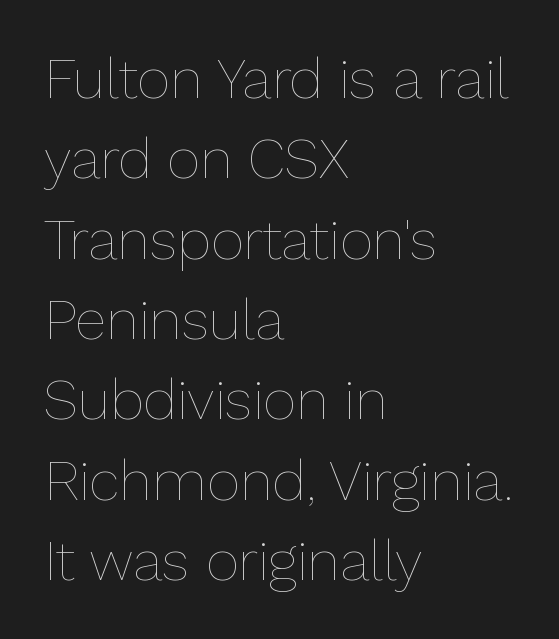
The image shows 57 px thin type, upright; set left-aligned, normal line spacing (1.41x), normal letter spacing, not underlined; low stroke contrast and a medium x-height.
